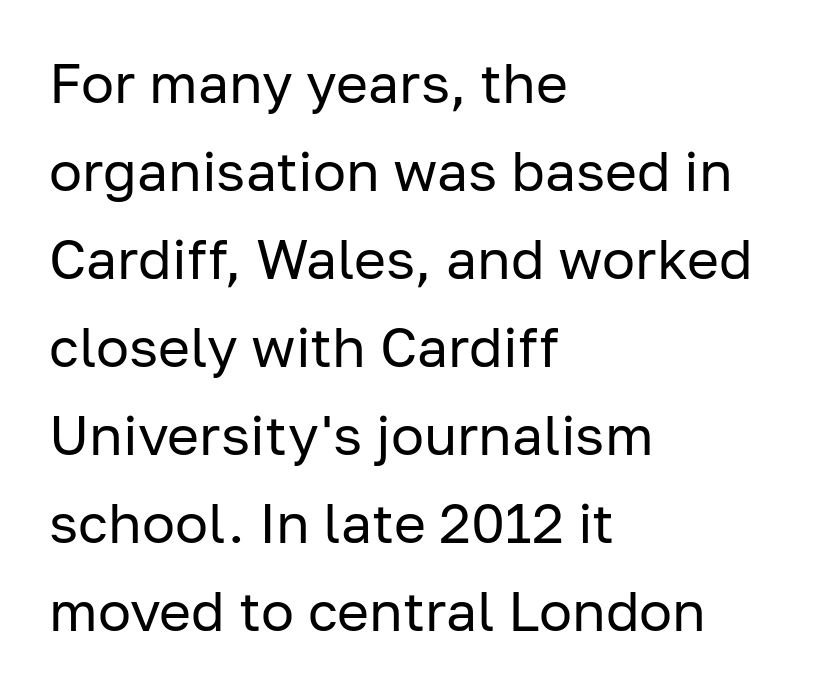
Q: Is the text bold? A: No.
Q: Is the text italic (slanted)? A: No, it is upright.
Q: Is the typeface a serif or a sans-serif typeface? A: Sans-serif.
Q: Is the text underlined? A: No.
Q: How is the paragraph aligned? A: Left-aligned.
Q: Is the spacing between letters normal or unusually wide? A: Normal.
Q: Is the spacing between lines tight, normal or loose? A: Normal.
Q: Width (condensed, normal, or wide)? A: Normal.
Q: Stroke contrast? A: Low.
Q: x-height? A: Medium.
Q: Monospaced? A: No.
